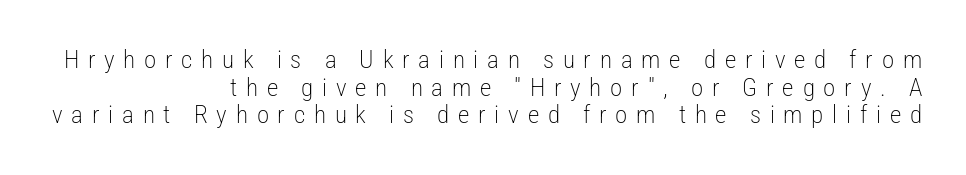
The passage is arranged like a letterhead date or caption credit — flush right. This block would grow much taller if given ordinary leading; it's compressed now. Decoration check: the copy has no underline. Unlike italic type, these characters show no tilt at all. Display-style spreading of the glyphs; the letterfit is very open. Bold? No — there's no thickening of the strokes.
